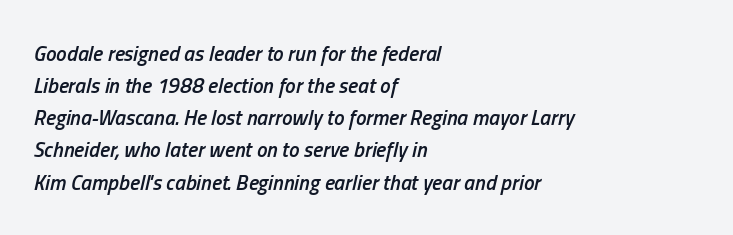
{"italic": "yes", "lean": "right", "slant_degrees": 13, "bold": "semi", "underline": "no", "align": "left", "line_spacing": "normal", "line_spacing_ratio": 1.53, "letter_spacing": "normal", "letter_spacing_em": 0.0, "glyph_px": 21}
